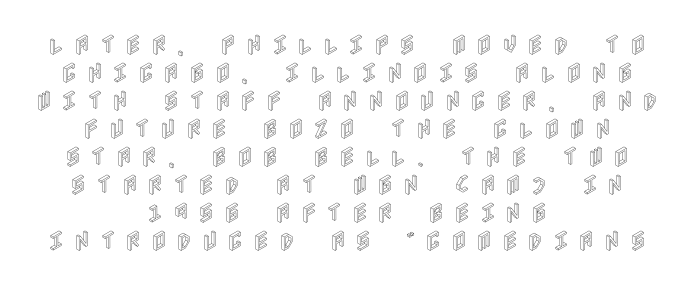
The image shows 22 px text type, upright; set centered, normal line spacing (1.27x), unusually wide letter spacing (+0.43 em), not underlined.
